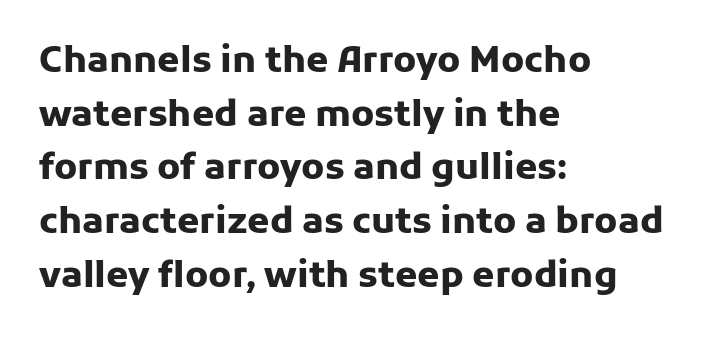
The image shows 36 px heavy sans-serif type, upright; set left-aligned, normal line spacing (1.49x), normal letter spacing, not underlined; low stroke contrast and a medium x-height.
